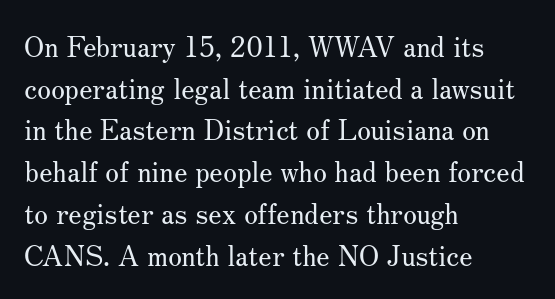
The image shows 28 px regular-weight serif type, upright; set left-aligned, normal line spacing (1.49x), normal letter spacing, not underlined; medium stroke contrast and a small x-height.
